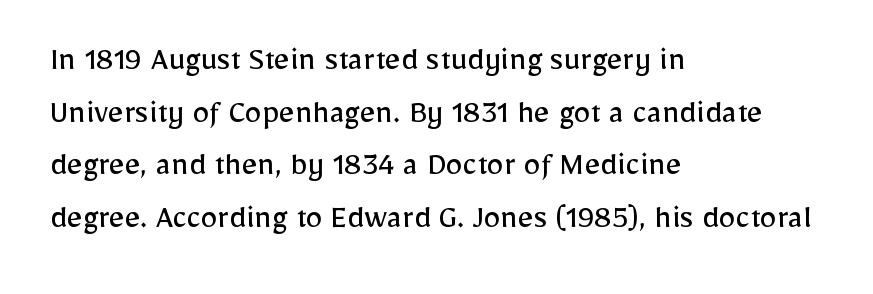
The image shows 34 px regular-weight sans-serif type, upright; set left-aligned, normal line spacing (1.55x), normal letter spacing, not underlined; low stroke contrast and a medium x-height.
